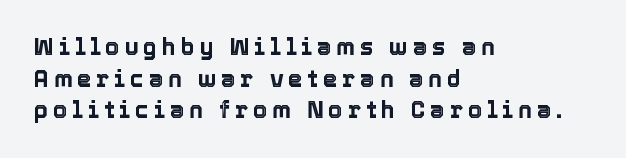
Q: Is the text italic (slanted)? A: No, it is upright.
Q: Is the text underlined? A: No.
Q: How is the paragraph aligned? A: Left-aligned.
Q: Is the spacing between letters normal or unusually wide? A: Unusually wide.
Q: Is the spacing between lines tight, normal or loose? A: Normal.
